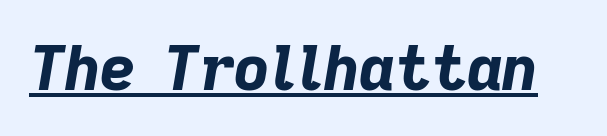
Is this a fixed-width face? No — the glyphs have proportional, varying widths. This is underlined copy, the kind a proofreader might mark for attention. Standard letterfit; no display-style spreading of the glyphs. Bold? Absolutely — the strokes are thick and heavy. The axis of the letterforms is tilted away from vertical.
